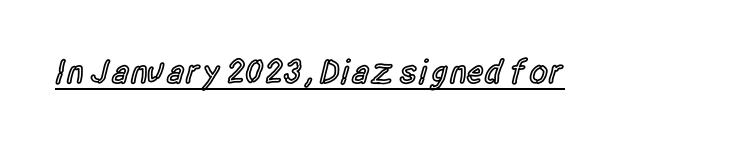
The letterforms sit shoulder to shoulder at normal distance. A continuous stroke trails under the words, as in a hyperlink. Note the varied advance widths — an 'i' is clearly narrower than an 'm'.
